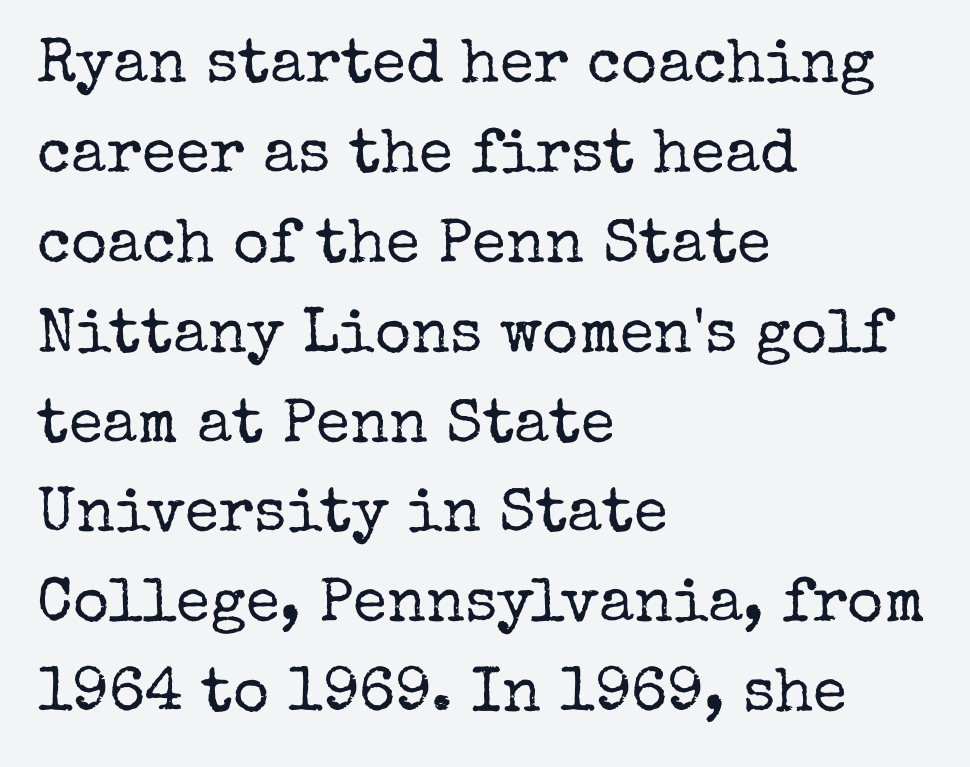
The image shows 62 px regular-weight serif type, upright; set left-aligned, normal line spacing (1.45x), normal letter spacing, not underlined; low stroke contrast and a medium x-height.
